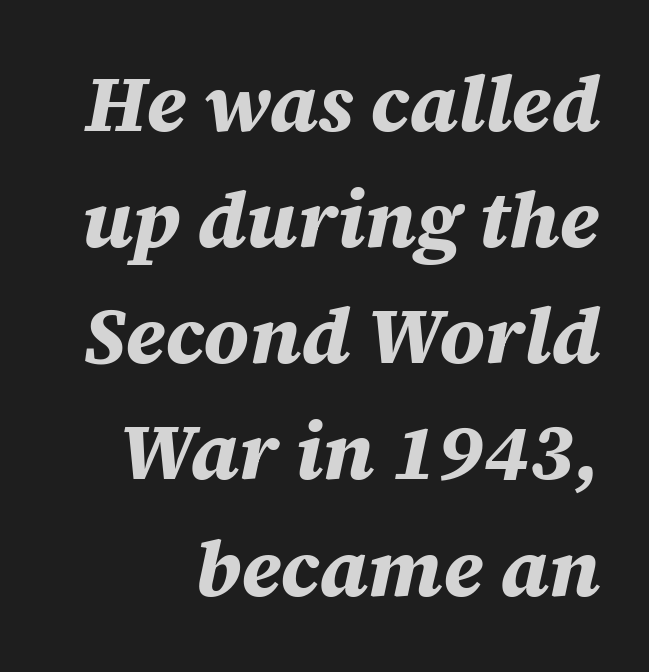
Q: Is the text bold? A: Yes.
Q: Is the text italic (slanted)? A: Yes, it leans right by about 12 degrees.
Q: Is the text underlined? A: No.
Q: Is the spacing between letters normal or unusually wide? A: Normal.
Q: Is the spacing between lines tight, normal or loose? A: Normal.
Q: Width (condensed, normal, or wide)? A: Normal.
Q: Stroke contrast? A: Medium.
Q: x-height? A: Large.
Q: Monospaced? A: No.
